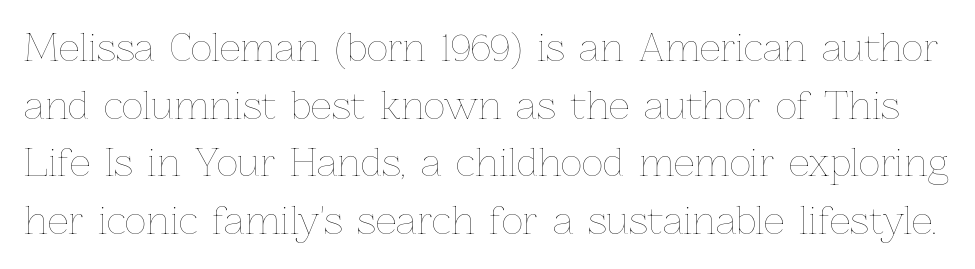
The image shows 37 px thin type, upright; set normal line spacing (1.56x), normal letter spacing, not underlined; low stroke contrast and a medium x-height.
